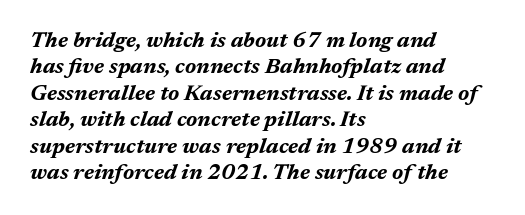
I'd describe the lettering as bold — thick and assertive. Quick note: underline off. Notice how the passage keeps a crisp vertical edge on the left only. A typesetter would call this zero additional tracking. The specimen reads as italic at a glance.
